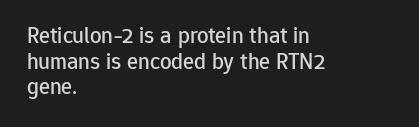
The image shows 23 px text type, upright; set left-aligned, tight line spacing (1.11x), normal letter spacing, not underlined.
